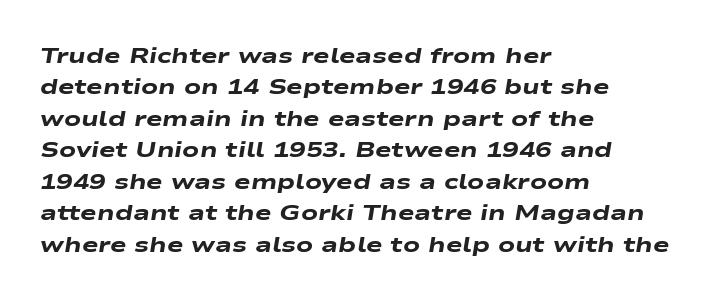
{"italic": "yes", "lean": "right", "slant_degrees": 9, "bold": "yes", "underline": "no", "align": "left", "line_spacing": "normal", "line_spacing_ratio": 1.43, "letter_spacing": "normal", "letter_spacing_em": 0.0, "glyph_px": 22}
